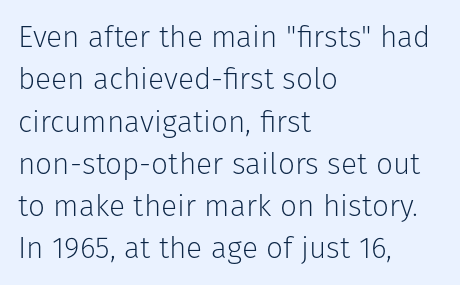
{"serif": "no", "italic": "no", "bold": "no", "weight": "light", "width": "normal", "stroke_contrast": "low", "x_height": "medium", "monospaced": "no", "underline": "no", "align": "left", "line_spacing": "normal", "line_spacing_ratio": 1.41, "letter_spacing": "normal", "letter_spacing_em": 0.0, "glyph_px": 30}
